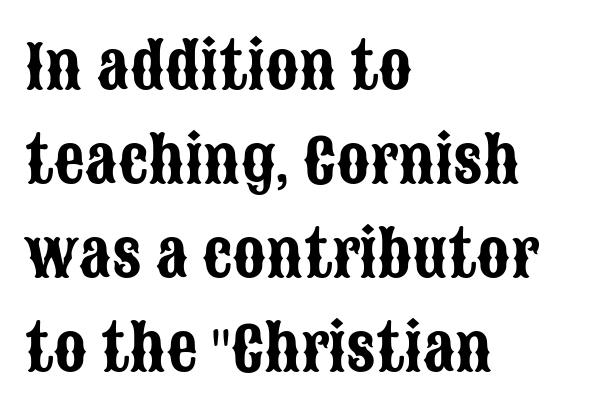
The image shows 61 px condensed sans-serif type, upright; set left-aligned, normal line spacing (1.54x), normal letter spacing, not underlined; low stroke contrast and a large x-height.
